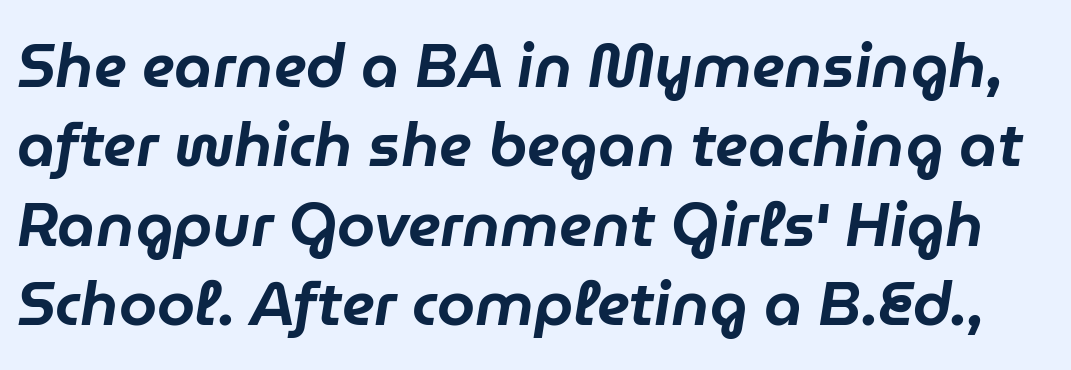
Q: Is the text italic (slanted)? A: Yes, it leans right by about 9 degrees.
Q: Is the text underlined? A: No.
Q: Is the spacing between letters normal or unusually wide? A: Normal.
Q: Is the spacing between lines tight, normal or loose? A: Normal.
Q: Width (condensed, normal, or wide)? A: Normal.
Q: Stroke contrast? A: Low.
Q: x-height? A: Medium.
Q: Monospaced? A: No.
